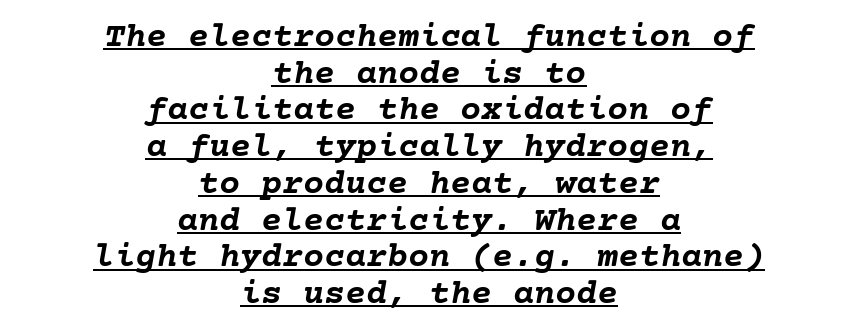
Q: Is the text bold? A: Yes.
Q: Is the text italic (slanted)? A: Yes, it leans right by about 10 degrees.
Q: Is the text underlined? A: Yes.
Q: How is the paragraph aligned? A: Centered.
Q: Is the spacing between letters normal or unusually wide? A: Normal.
Q: Is the spacing between lines tight, normal or loose? A: Tight.
Q: Width (condensed, normal, or wide)? A: Normal.
Q: Stroke contrast? A: Low.
Q: x-height? A: Medium.
